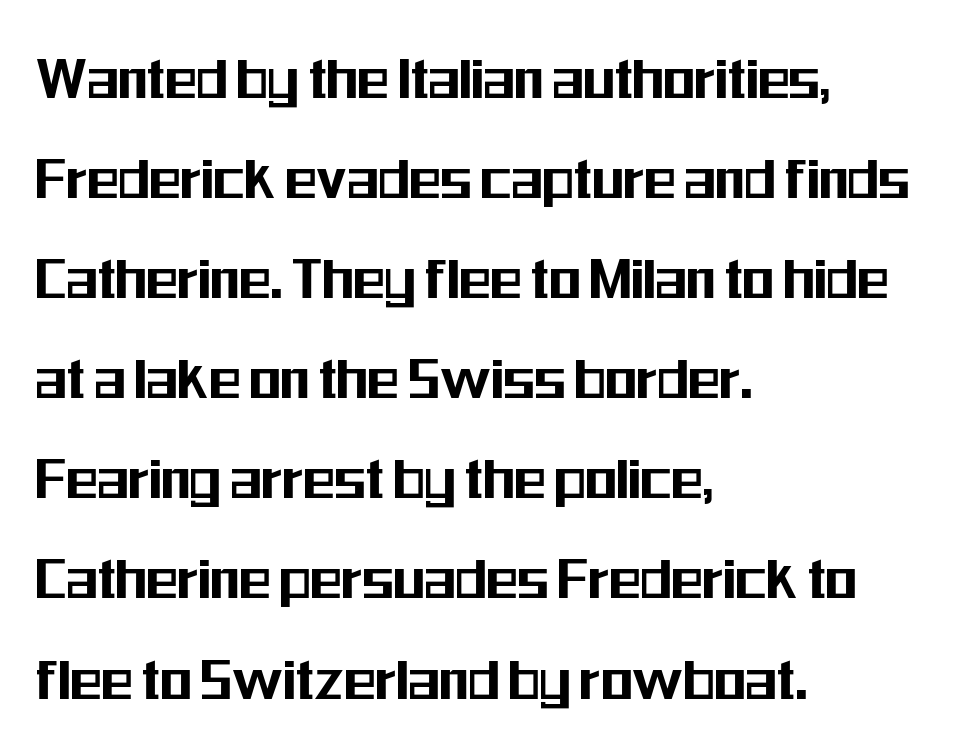
Evenly set lines give the paragraph a standard silhouette. The lettering holds an erect, upright posture throughout. These lines are set flush left with a ragged right edge. The letterforms sit shoulder to shoulder at normal distance. Each row of text sits above clean, open space.
